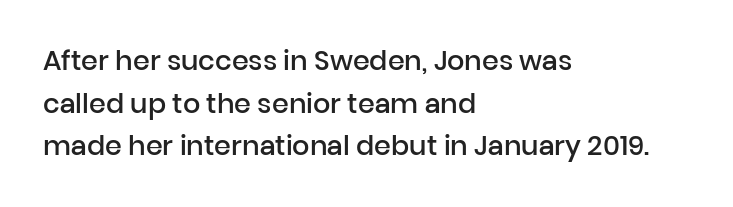
The characters look somewhat weighty, a semibold short of true bold. This sample uses an upright cut, with every glyph sitting square on the baseline. The horizontal fit of the characters is conventional and even. The ragged edge is on the right, which tells us the setting is flush left. This block has exactly the height ordinary leading produces. Glance below the letters and you will spot only blank space.
